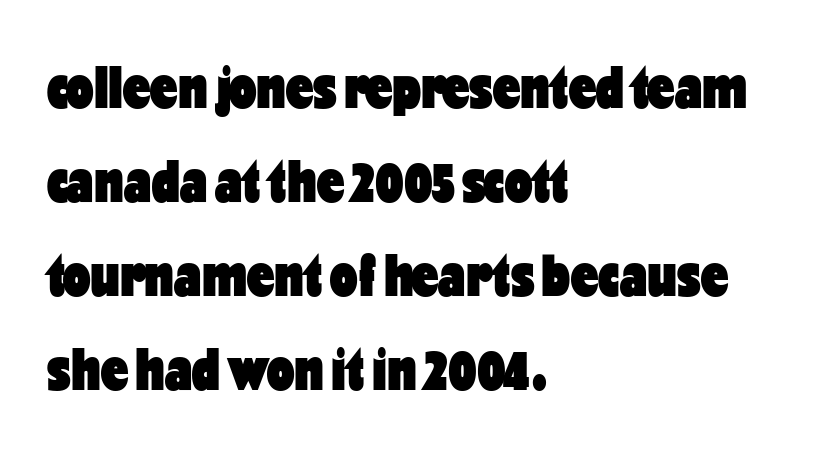
Strokes here are thick enough to call this a true bold. Lines of text with bare space underneath. Serifs: no, the terminals of the letterforms are clean. This sample uses an upright cut, with every glyph sitting square on the baseline.
